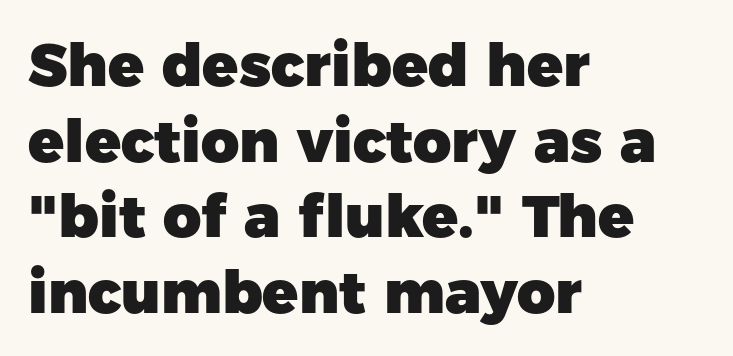
The image shows 59 px heavy sans-serif type, upright; set left-aligned, normal line spacing (1.28x), normal letter spacing, not underlined; low stroke contrast and a medium x-height.
